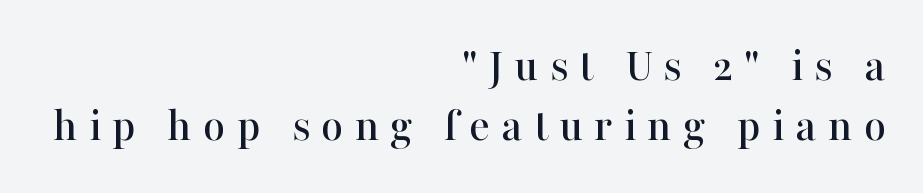
The image shows 48 px serif type, upright; set right-aligned, line spacing 1.24x, unusually wide letter spacing (+0.23 em), not underlined; high stroke contrast and a medium x-height.
